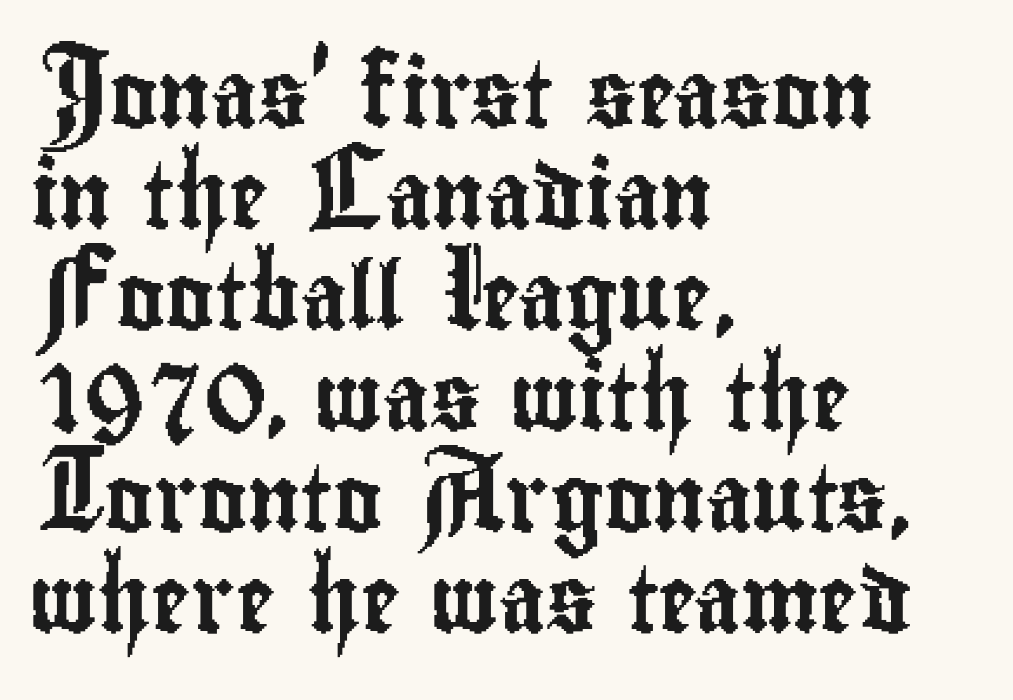
{"serif": "no", "italic": "no", "width": "condensed", "stroke_contrast": "low", "x_height": "small", "monospaced": "no", "underline": "no", "align": "left", "line_spacing": "normal", "line_spacing_ratio": 1.53, "letter_spacing": "normal", "letter_spacing_em": 0.0, "glyph_px": 66}
